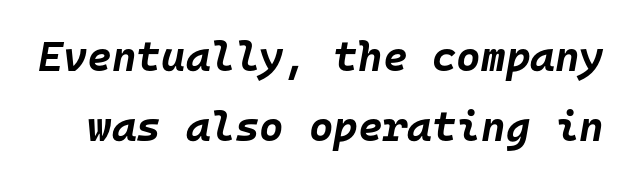
Q: Is the text bold? A: Yes.
Q: Is the text italic (slanted)? A: Yes, it leans right by about 10 degrees.
Q: Is the text underlined? A: No.
Q: Is the spacing between letters normal or unusually wide? A: Normal.
Q: Is the spacing between lines tight, normal or loose? A: Normal.
Q: Width (condensed, normal, or wide)? A: Normal.
Q: Stroke contrast? A: Low.
Q: x-height? A: Large.
Q: Monospaced? A: Yes.
